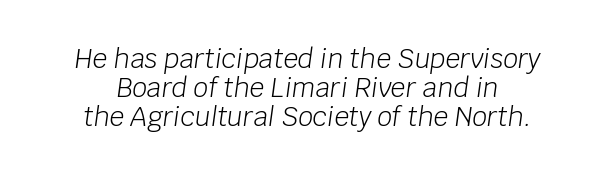
Caption: multi-line text, centered on the measure. What's the leading like? Squeezed, with rows nearly overlapping. The characters are drawn with everyday or finer stroke widths. Beneath every word, the page is bare. Emphasis-style slanted type is in use.
